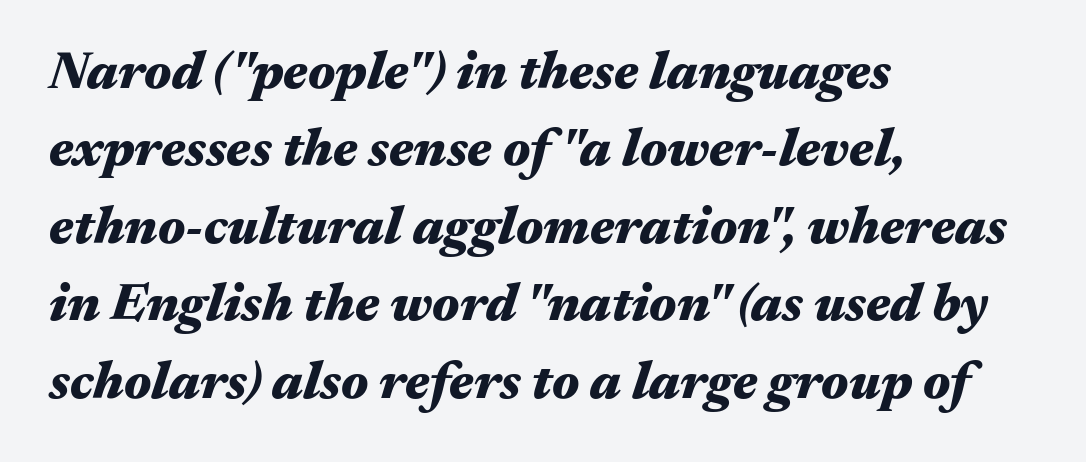
Q: Is the text bold? A: Yes.
Q: Is the text italic (slanted)? A: Yes, it leans right by about 17 degrees.
Q: Is the text underlined? A: No.
Q: How is the paragraph aligned? A: Left-aligned.
Q: Is the spacing between letters normal or unusually wide? A: Normal.
Q: Is the spacing between lines tight, normal or loose? A: Normal.
Q: Width (condensed, normal, or wide)? A: Wide.
Q: Stroke contrast? A: Medium.
Q: x-height? A: Medium.
Q: Monospaced? A: No.
